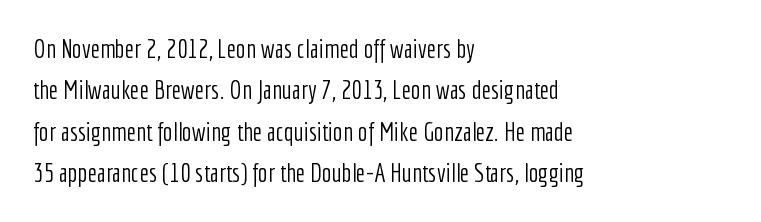
Each stroke keeps to a modest, everyday thickness or less. Whoever set this chose a conventional vertical rhythm. Caption: multi-line text, flush left, ragged right. Underlining? Definitely not there.
